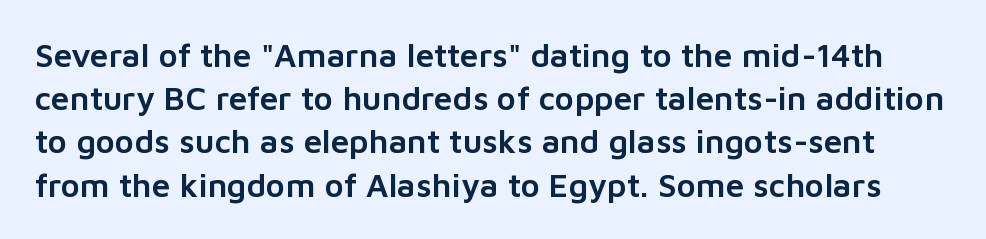
The passage shown stacks its lines at a standard gap. These lines are composed in type without serifs. Short note: letters normally spaced. The typography opts for an upright posture over an oblique one. Only glyphs here, with clear space below each row. Character widths vary here, with narrow letters taking less room than wide ones.
